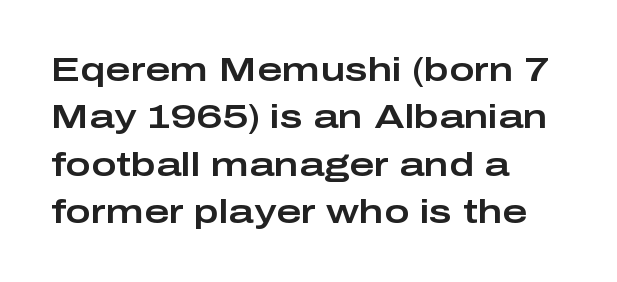
{"serif": "no", "italic": "no", "width": "wide", "stroke_contrast": "low", "x_height": "medium", "monospaced": "no", "underline": "no", "align": "left", "line_spacing": "normal", "line_spacing_ratio": 1.39, "letter_spacing": "normal", "letter_spacing_em": 0.0, "glyph_px": 34}
